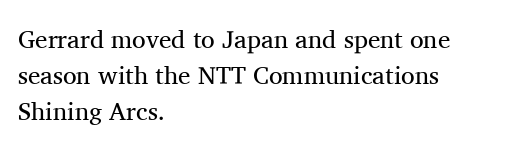
{"italic": "no", "bold": "no", "underline": "no", "align": "left", "line_spacing": "normal", "line_spacing_ratio": 1.44, "letter_spacing": "normal", "letter_spacing_em": 0.0, "glyph_px": 25}
